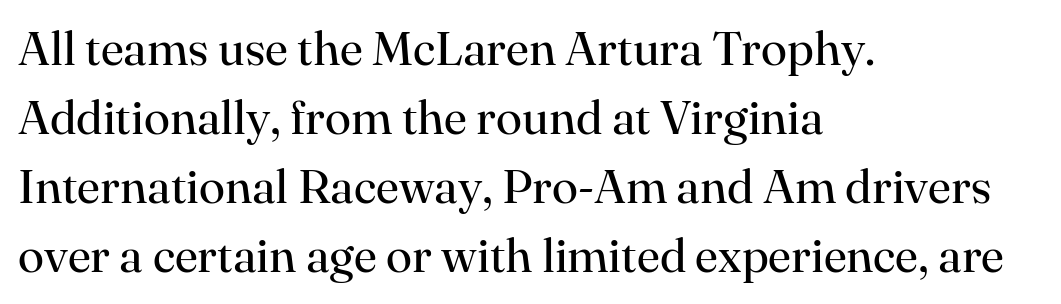
The image shows 48 px regular-weight serif type, upright; set left-aligned, normal line spacing (1.44x), normal letter spacing, not underlined; high stroke contrast and a small x-height.
